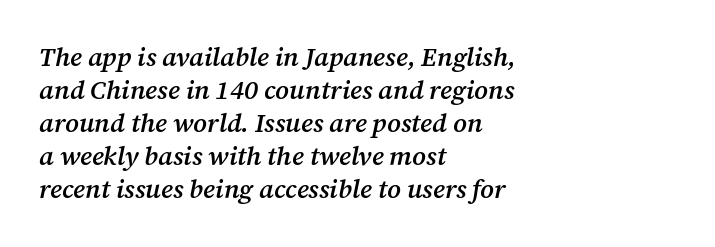
Check under the words: just untouched page. Does the copy run flush right? No — it runs flush left. Firm but not heavy-handed strokes: this text is semibold. The specimen reads as italic at a glance.
